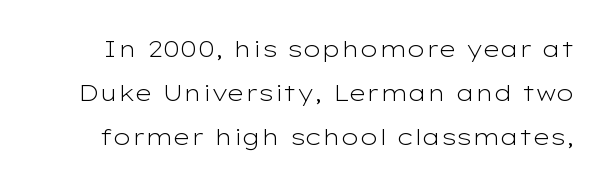
The image shows 23 px text type, upright; set loose line spacing (1.91x), normal letter spacing, not underlined.
